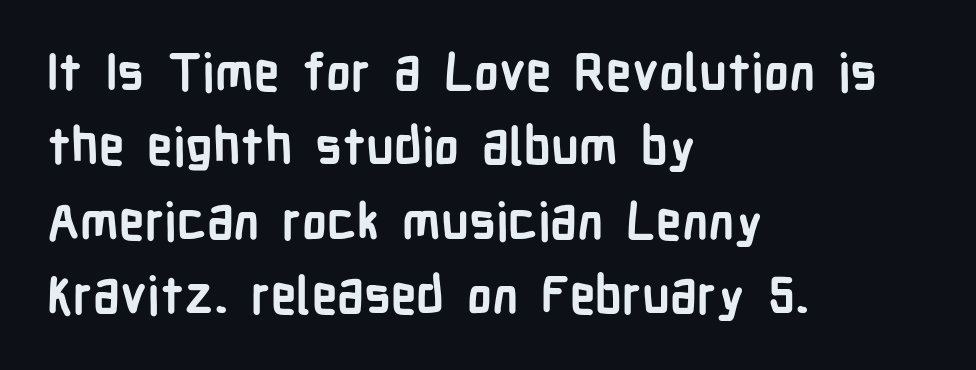
Bare-footed words on every line. A typesetter would call this proportional, since set widths differ per character. The font's upright variant was chosen for this text. Between one letter and the next there's only the usual sliver of space. Is this a sans? Yes — the strokes have no serifs.
